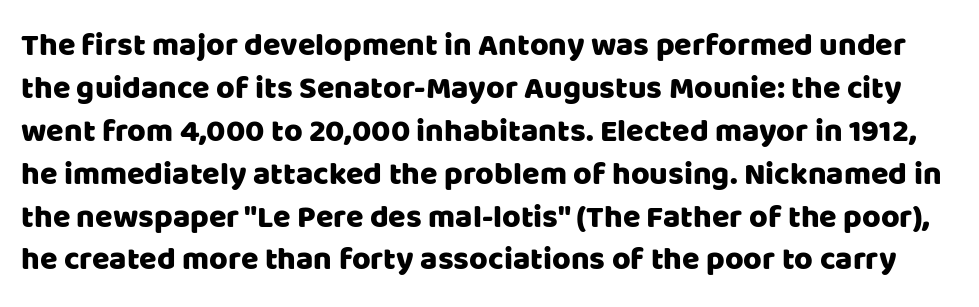
{"serif": "no", "italic": "no", "width": "normal", "stroke_contrast": "low", "x_height": "large", "monospaced": "no", "underline": "no", "line_spacing": "normal", "line_spacing_ratio": 1.34, "letter_spacing": "normal", "letter_spacing_em": 0.0, "glyph_px": 32}
